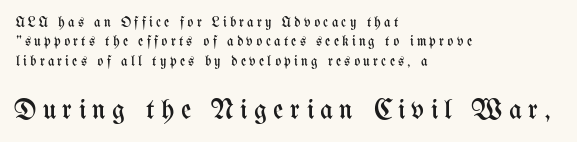
{"italic": "no", "bold": "no", "weight": "regular", "width": "condensed", "stroke_contrast": "medium", "x_height": "medium", "monospaced": "no", "underline": "no", "align": "left", "line_spacing": "normal", "line_spacing_ratio": 1.39, "letter_spacing": "wide", "letter_spacing_em": 0.23, "larger_block": "second", "size_ratio": 2.0, "glyph_px": 28}
